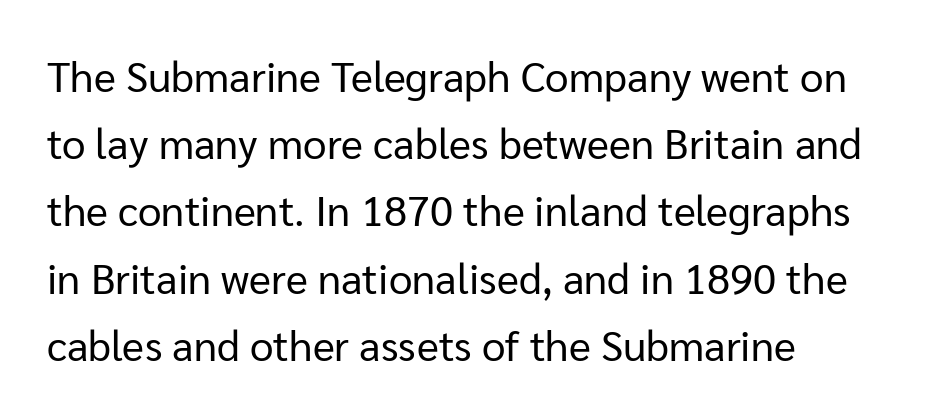
The letters carry no serifs — their stems end cleanly without finishing strokes. How would I describe the line gaps? Plain and ordinary. Quick note: not italic, upright. One-word summary of the alignment: left. On a weight scale, this lands at 450 or below.
